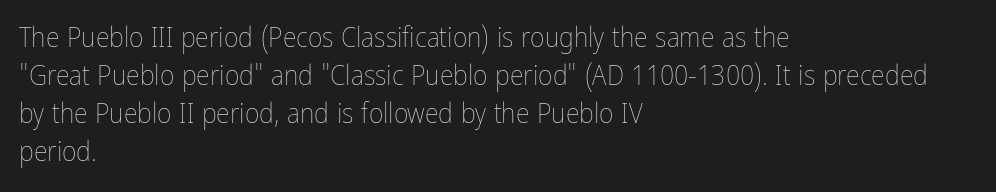
{"italic": "no", "bold": "no", "weight": "thin", "width": "condensed", "stroke_contrast": "low", "x_height": "medium", "monospaced": "no", "underline": "no", "align": "left", "line_spacing": "normal", "line_spacing_ratio": 1.36, "letter_spacing": "normal", "letter_spacing_em": 0.0, "glyph_px": 28}
